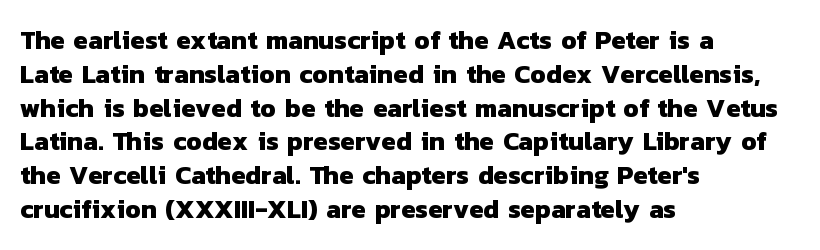
A bare baseline throughout the passage. A full-strength bold gives these letters their thick strokes. Glyph-to-glyph distance matches everyday printed text. The paragraph has a hard left edge and a soft right edge.
